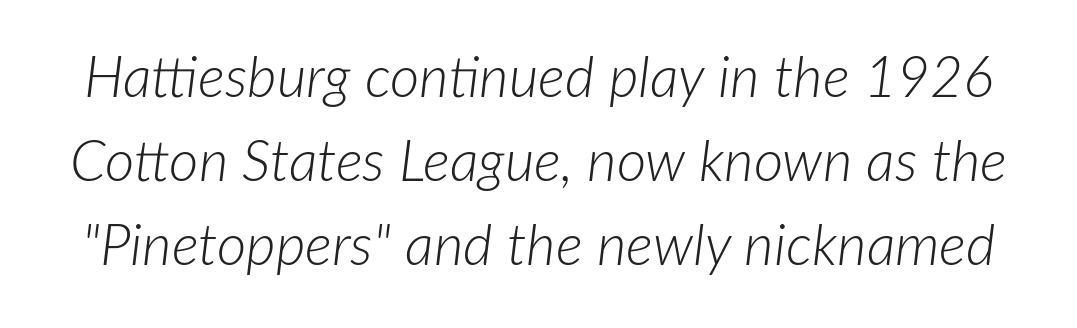
{"italic": "yes", "lean": "right", "slant_degrees": 7, "bold": "no", "weight": "light", "width": "normal", "stroke_contrast": "low", "x_height": "medium", "monospaced": "no", "underline": "no", "line_spacing": "normal", "line_spacing_ratio": 1.47, "letter_spacing": "normal", "letter_spacing_em": 0.0, "glyph_px": 57}
